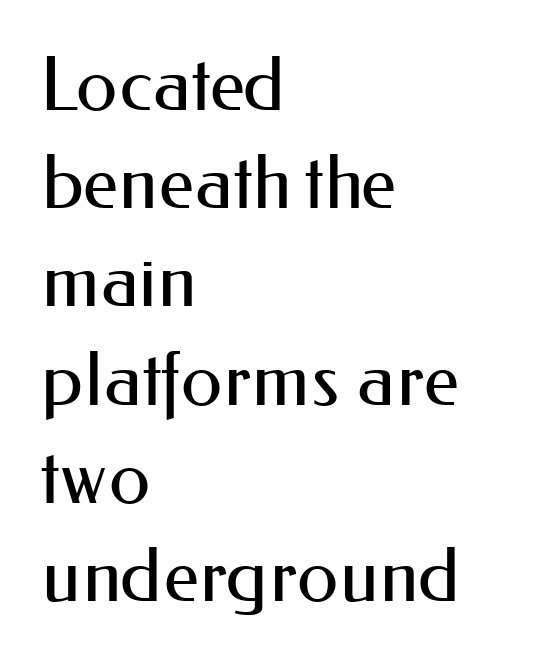
Q: Is the text bold? A: No.
Q: Is the text italic (slanted)? A: No, it is upright.
Q: Is the typeface a serif or a sans-serif typeface? A: Sans-serif.
Q: Is the text underlined? A: No.
Q: How is the paragraph aligned? A: Left-aligned.
Q: Is the spacing between letters normal or unusually wide? A: Normal.
Q: Is the spacing between lines tight, normal or loose? A: Normal.
Q: Width (condensed, normal, or wide)? A: Normal.
Q: Stroke contrast? A: Medium.
Q: x-height? A: Small.
Q: Monospaced? A: No.
